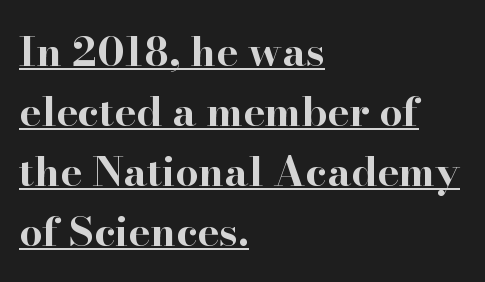
{"serif": "yes", "italic": "no", "bold": "yes", "weight": "bold", "width": "wide", "stroke_contrast": "high", "x_height": "small", "monospaced": "no", "underline": "yes", "align": "left", "line_spacing": "normal", "line_spacing_ratio": 1.46, "letter_spacing": "normal", "letter_spacing_em": 0.0, "glyph_px": 41}
